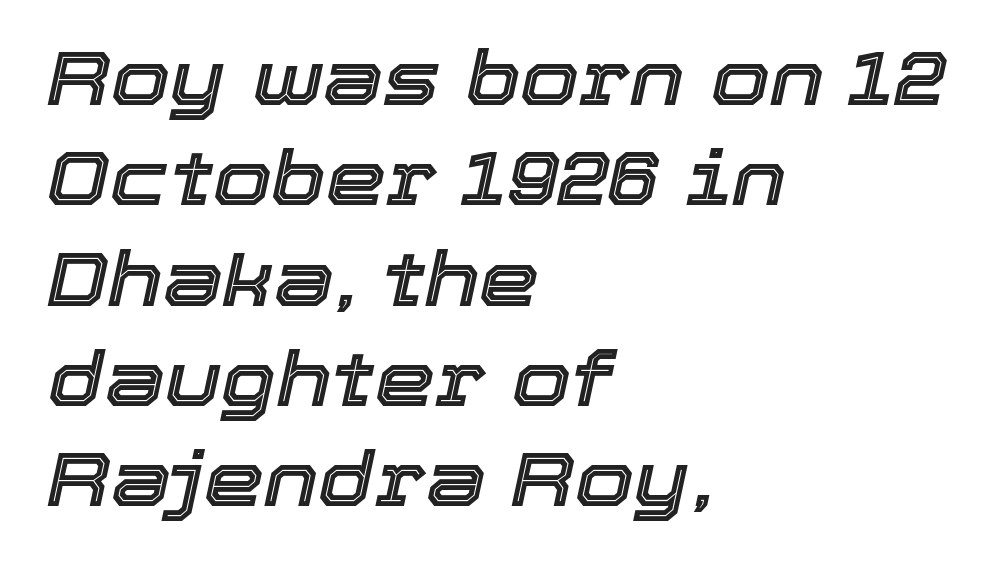
The rendering uses natural spacing where letterforms have individual widths. Nobody drew a line under any word here. Evenly set lines give the paragraph a standard silhouette. The ragged edge is on the right, which tells us the setting is flush left.
